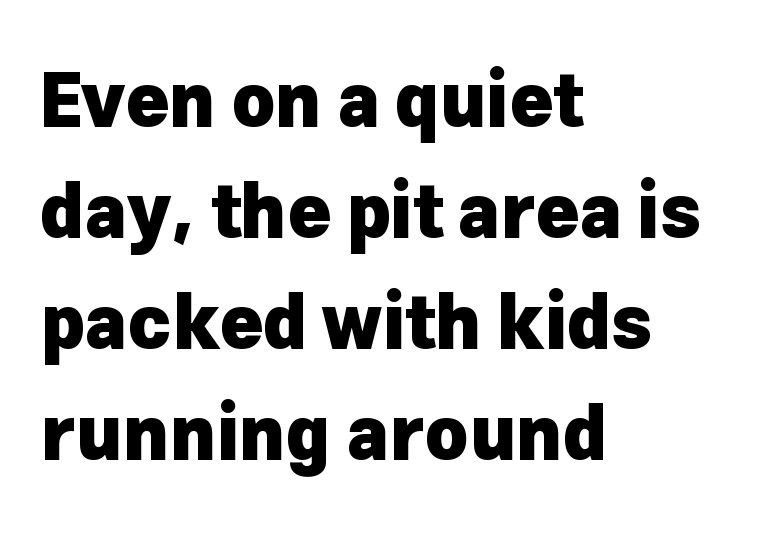
The image shows 74 px heavy sans-serif type, upright; set left-aligned, normal line spacing (1.5x), normal letter spacing, not underlined; low stroke contrast and a medium x-height.
